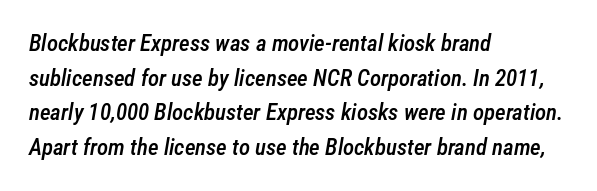
Q: Is the text bold? A: Semi-bold.
Q: Is the text italic (slanted)? A: Yes, it leans right by about 12 degrees.
Q: Is the text underlined? A: No.
Q: How is the paragraph aligned? A: Left-aligned.
Q: Is the spacing between letters normal or unusually wide? A: Normal.
Q: Is the spacing between lines tight, normal or loose? A: Normal.
